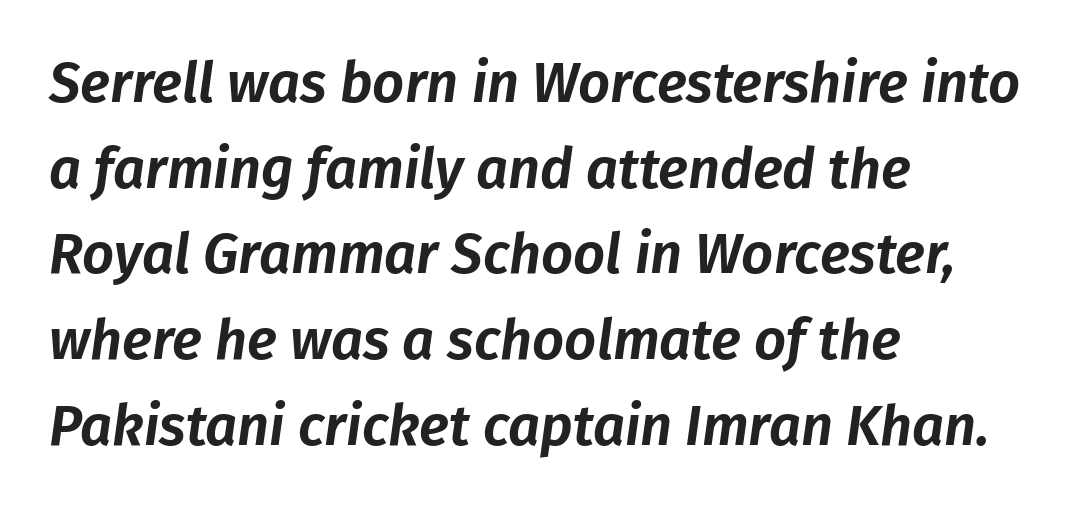
{"italic": "yes", "lean": "right", "slant_degrees": 8, "width": "normal", "stroke_contrast": "low", "x_height": "medium", "monospaced": "no", "underline": "no", "align": "left", "line_spacing": "normal", "line_spacing_ratio": 1.53, "letter_spacing": "normal", "letter_spacing_em": 0.0, "glyph_px": 56}
